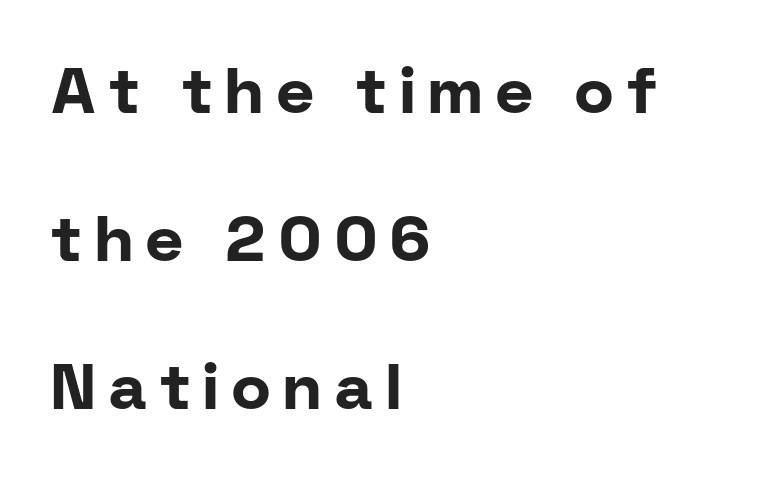
{"serif": "no", "italic": "no", "bold": "yes", "weight": "bold", "width": "normal", "stroke_contrast": "low", "x_height": "medium", "monospaced": "no", "underline": "no", "align": "left", "line_spacing": "loose", "line_spacing_ratio": 2.31, "letter_spacing": "wide", "letter_spacing_em": 0.21, "glyph_px": 64}
